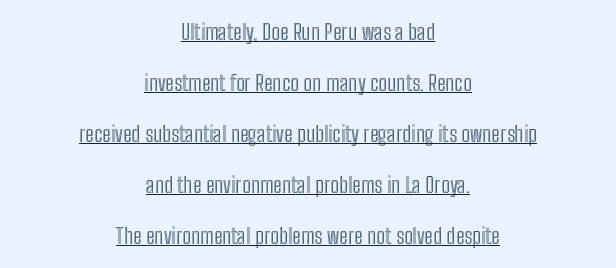
{"italic": "no", "underline": "yes", "align": "center", "line_spacing": "loose", "line_spacing_ratio": 2.32, "letter_spacing": "normal", "letter_spacing_em": 0.0, "glyph_px": 22}
